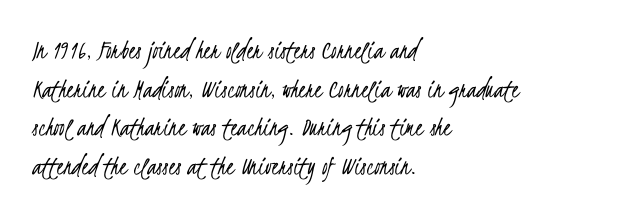
The image shows 28 px light, condensed sans-serif type; set left-aligned, normal line spacing (1.38x), normal letter spacing, not underlined; low stroke contrast and a small x-height.
